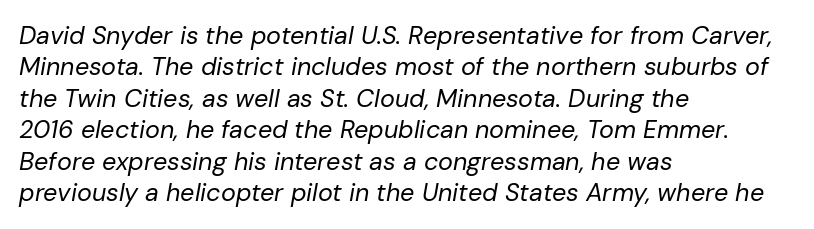
Teacher's note: observe the even left margin — that is flush-left alignment. The space directly below the letters is spotless. Caption: standard tracking, unaltered. The strokes carry an ordinary text weight at most.
